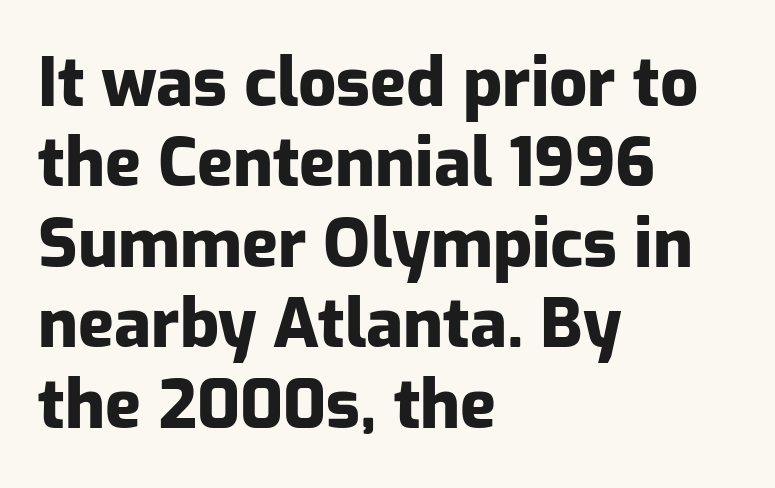
Q: Is the text bold? A: Yes.
Q: Is the text italic (slanted)? A: No, it is upright.
Q: Is the typeface a serif or a sans-serif typeface? A: Sans-serif.
Q: Is the text underlined? A: No.
Q: How is the paragraph aligned? A: Left-aligned.
Q: Is the spacing between letters normal or unusually wide? A: Normal.
Q: Width (condensed, normal, or wide)? A: Normal.
Q: Stroke contrast? A: Low.
Q: x-height? A: Medium.
Q: Monospaced? A: No.
